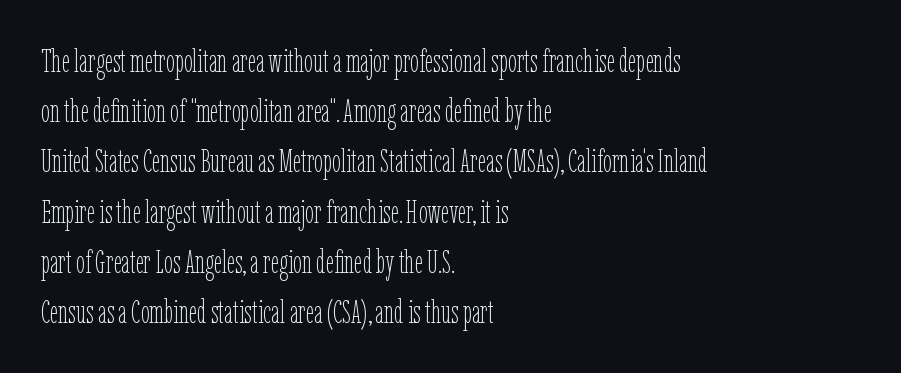
The image shows 32 px thin, condensed type, upright; set left-aligned, normal line spacing (1.57x), normal letter spacing, not underlined; low stroke contrast and a medium x-height.
